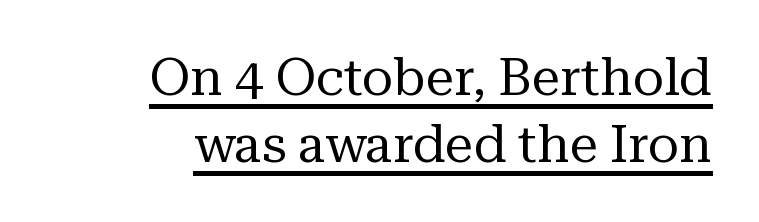
The image shows 51 px regular-weight serif type, upright; set right-aligned, normal line spacing (1.31x), normal letter spacing, underlined; medium stroke contrast and a medium x-height.
